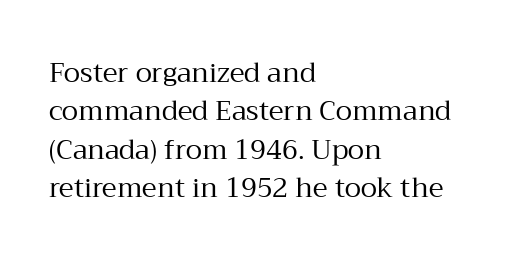
Every row of glyphs begins at an identical x-position on the left. A roman cut, with each character standing at attention. Does the leading feel generous? No, just average. The tracking reads as untouched default to a designer's eye.
